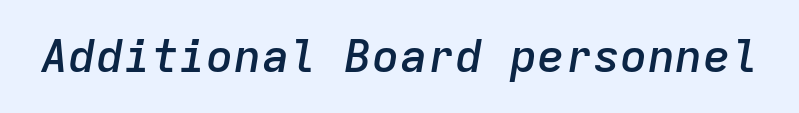
Q: Is the text bold? A: Semi-bold.
Q: Is the text italic (slanted)? A: Yes, it leans right by about 9 degrees.
Q: Is the text underlined? A: No.
Q: Is the spacing between letters normal or unusually wide? A: Normal.
Q: Width (condensed, normal, or wide)? A: Normal.
Q: Stroke contrast? A: Low.
Q: x-height? A: Medium.
Q: Monospaced? A: Yes.
